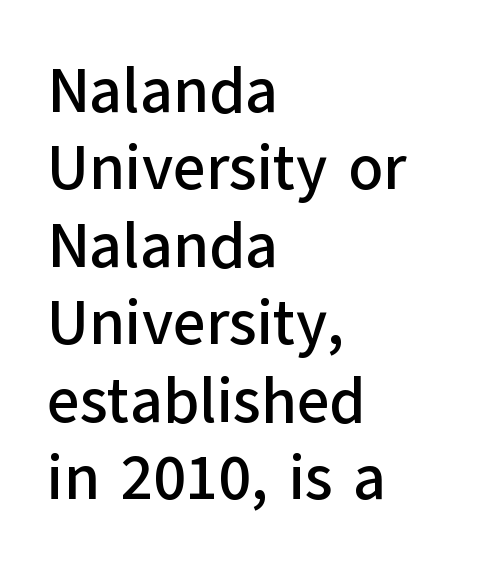
The image shows 63 px sans-serif type, upright; set left-aligned, line spacing 1.23x, normal letter spacing, not underlined; low stroke contrast and a medium x-height.
